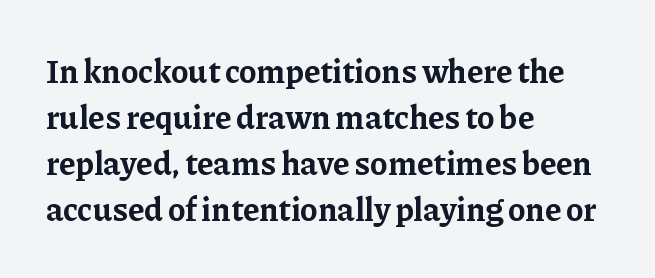
The letters stand straight up with perfectly vertical stems. Character widths vary here, with narrow letters taking less room than wide ones. In terms of letterspacing, this is plain default setting. Words float on clear page, feet unadorned. The characters look thick and weighty, a clear bold.
